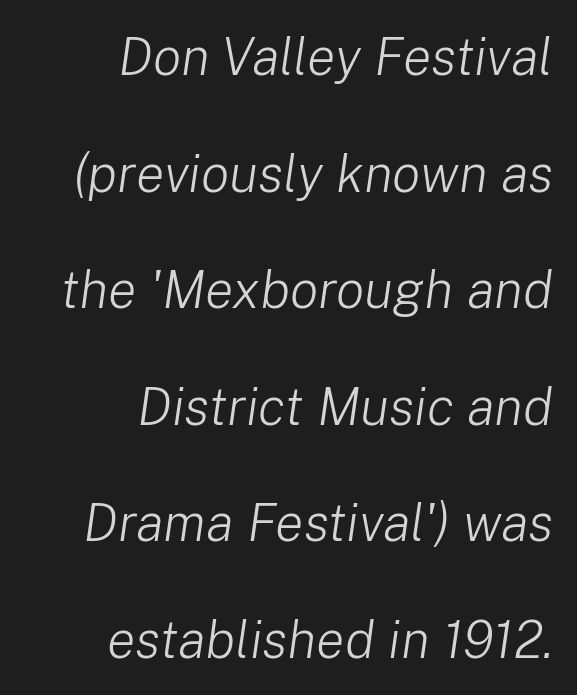
Q: Is the text bold? A: No.
Q: Is the text italic (slanted)? A: Yes, it leans right by about 8 degrees.
Q: Is the text underlined? A: No.
Q: How is the paragraph aligned? A: Right-aligned.
Q: Is the spacing between letters normal or unusually wide? A: Normal.
Q: Is the spacing between lines tight, normal or loose? A: Loose.
Q: Width (condensed, normal, or wide)? A: Normal.
Q: Stroke contrast? A: Low.
Q: x-height? A: Medium.
Q: Monospaced? A: No.
